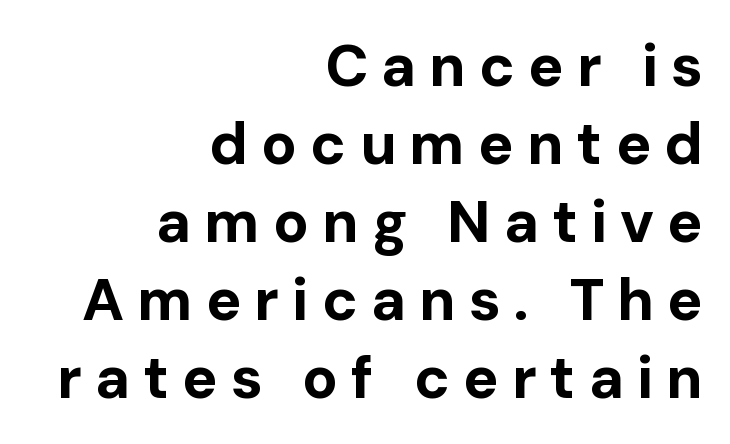
The image shows 59 px bold sans-serif type, upright; set right-aligned, normal line spacing (1.32x), unusually wide letter spacing (+0.22 em), not underlined; low stroke contrast and a medium x-height.
